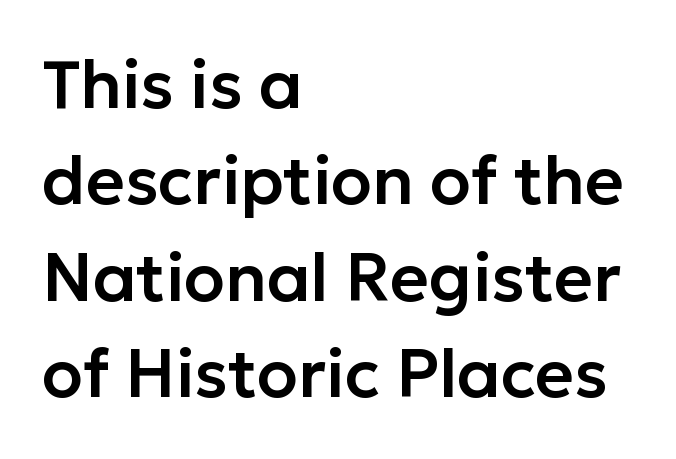
{"serif": "no", "italic": "no", "width": "normal", "stroke_contrast": "low", "x_height": "medium", "monospaced": "no", "underline": "no", "align": "left", "line_spacing": "normal", "line_spacing_ratio": 1.44, "letter_spacing": "normal", "letter_spacing_em": 0.0, "glyph_px": 67}
